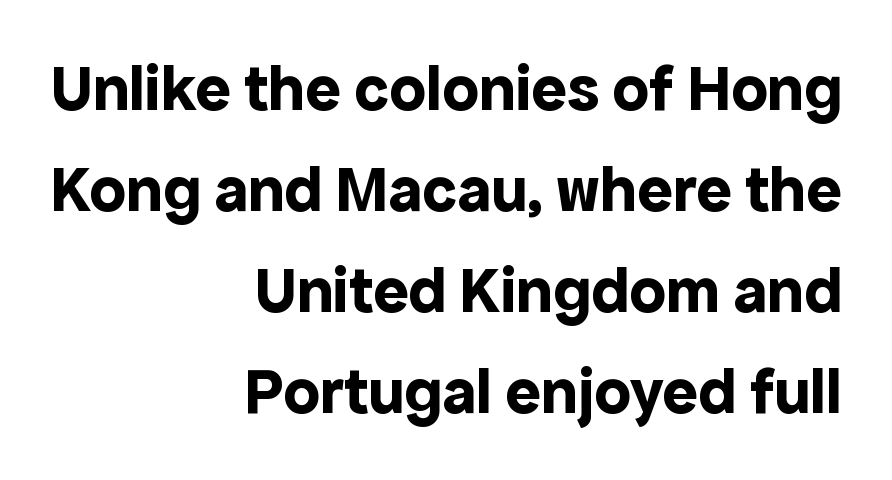
Q: Is the text bold? A: Yes.
Q: Is the text italic (slanted)? A: No, it is upright.
Q: Is the typeface a serif or a sans-serif typeface? A: Sans-serif.
Q: Is the text underlined? A: No.
Q: How is the paragraph aligned? A: Right-aligned.
Q: Is the spacing between letters normal or unusually wide? A: Normal.
Q: Is the spacing between lines tight, normal or loose? A: Normal.
Q: Width (condensed, normal, or wide)? A: Normal.
Q: x-height? A: Medium.
Q: Monospaced? A: No.
